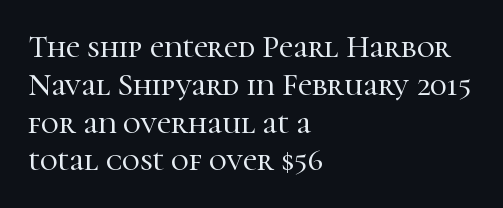
Q: Is the text italic (slanted)? A: No, it is upright.
Q: Is the typeface a serif or a sans-serif typeface? A: Serif.
Q: Is the text underlined? A: No.
Q: How is the paragraph aligned? A: Left-aligned.
Q: Is the spacing between letters normal or unusually wide? A: Normal.
Q: Width (condensed, normal, or wide)? A: Normal.
Q: Stroke contrast? A: High.
Q: x-height? A: Medium.
Q: Monospaced? A: No.
